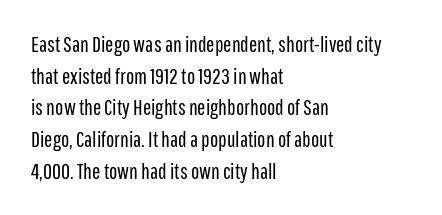
The image shows 22 px text type, upright; set left-aligned, normal line spacing (1.44x), normal letter spacing, not underlined.
